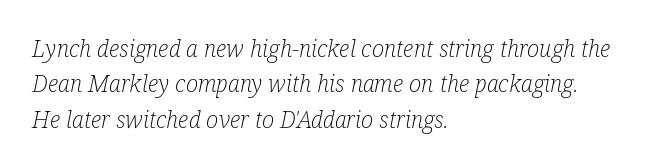
Q: Is the text bold? A: No.
Q: Is the text italic (slanted)? A: Yes, it leans right by about 12 degrees.
Q: Is the text underlined? A: No.
Q: How is the paragraph aligned? A: Left-aligned.
Q: Is the spacing between letters normal or unusually wide? A: Normal.
Q: Is the spacing between lines tight, normal or loose? A: Normal.
